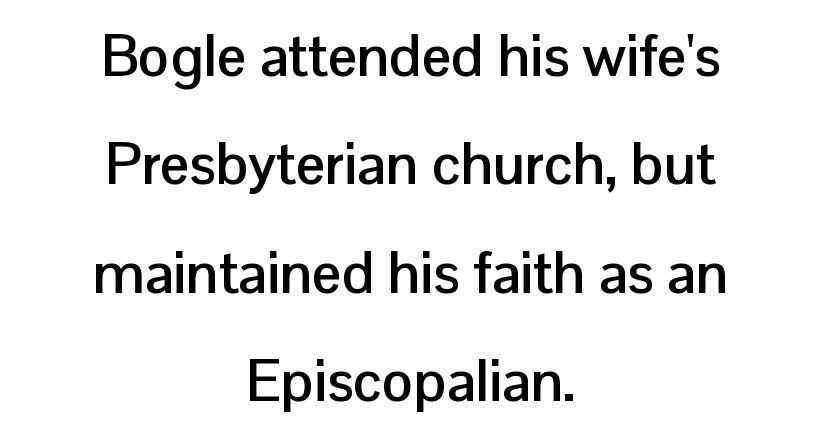
Q: Is the text bold? A: Yes.
Q: Is the text italic (slanted)? A: No, it is upright.
Q: Is the typeface a serif or a sans-serif typeface? A: Sans-serif.
Q: Is the text underlined? A: No.
Q: How is the paragraph aligned? A: Centered.
Q: Is the spacing between letters normal or unusually wide? A: Normal.
Q: Width (condensed, normal, or wide)? A: Normal.
Q: Stroke contrast? A: Low.
Q: x-height? A: Medium.
Q: Monospaced? A: No.
